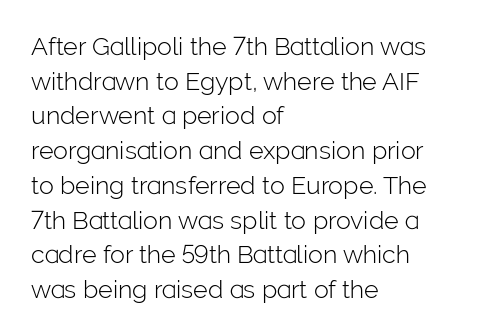
The image shows 25 px text type, upright; set left-aligned, normal line spacing (1.39x), normal letter spacing, not underlined.
